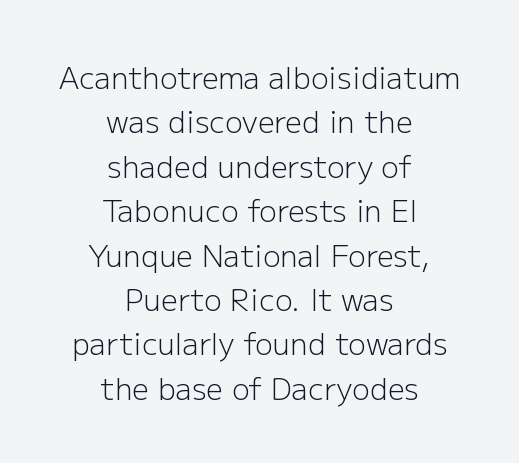
{"serif": "no", "italic": "no", "bold": "no", "weight": "light", "width": "normal", "stroke_contrast": "low", "x_height": "medium", "monospaced": "no", "underline": "no", "align": "center", "line_spacing": "normal", "line_spacing_ratio": 1.48, "letter_spacing": "normal", "letter_spacing_em": 0.0, "glyph_px": 30}
